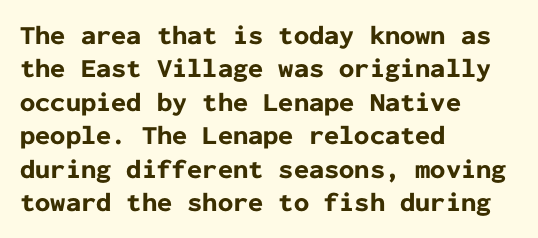
Q: Is the text bold? A: Yes.
Q: Is the text italic (slanted)? A: No, it is upright.
Q: Is the text underlined? A: No.
Q: How is the paragraph aligned? A: Left-aligned.
Q: Is the spacing between letters normal or unusually wide? A: Normal.
